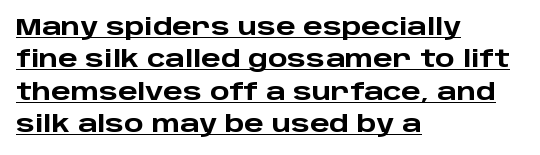
Q: Is the text bold? A: Yes.
Q: Is the text italic (slanted)? A: No, it is upright.
Q: Is the text underlined? A: Yes.
Q: How is the paragraph aligned? A: Left-aligned.
Q: Is the spacing between letters normal or unusually wide? A: Normal.
Q: Is the spacing between lines tight, normal or loose? A: Normal.
